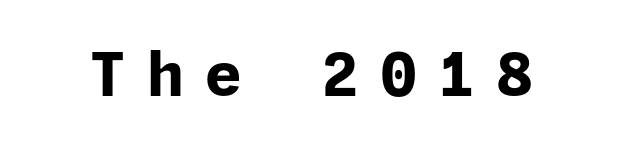
This rendering employs a face without finishing strokes, i.e., a sans-serif. Rendered with straight, roman letterforms. The foot of each line stays bare and open. There is plenty of visible air inserted between adjacent glyphs. Stroke thickness is high; the sample reads as a true bold.
